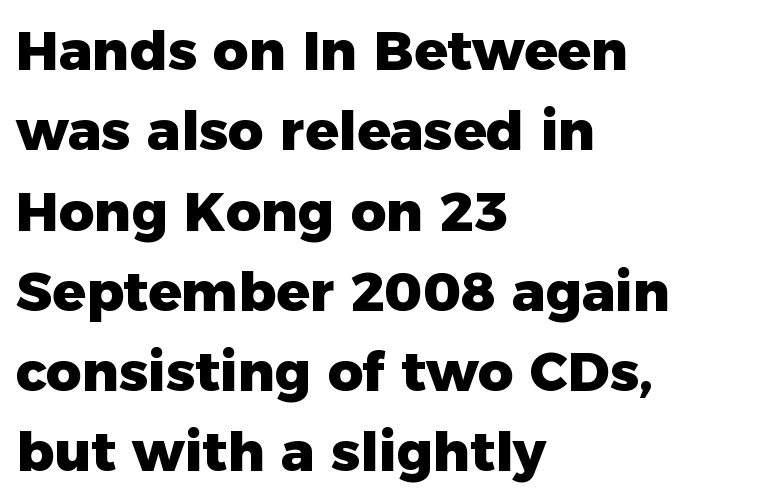
Compared with an ordinary text face, these strokes are far heavier — a full bold. A normal amount of white space separates one row of letters from the next. Varying glyph widths throughout — classic text-font behaviour. The space beneath each line is pristine and unruled.
